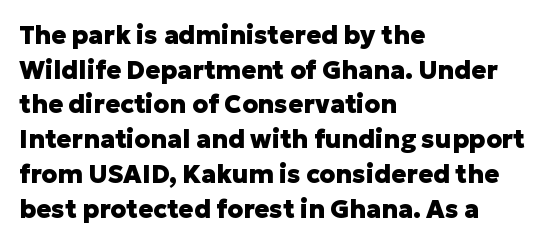
The image shows 25 px bold type, upright; set left-aligned, normal line spacing (1.39x), normal letter spacing, not underlined.
